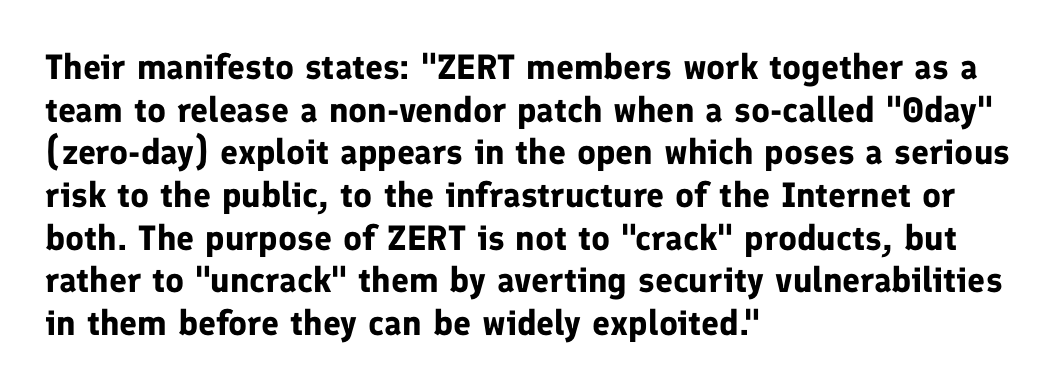
The image shows 35 px bold sans-serif type, upright; set left-aligned, line spacing 1.22x, normal letter spacing, not underlined; low stroke contrast and a medium x-height.
